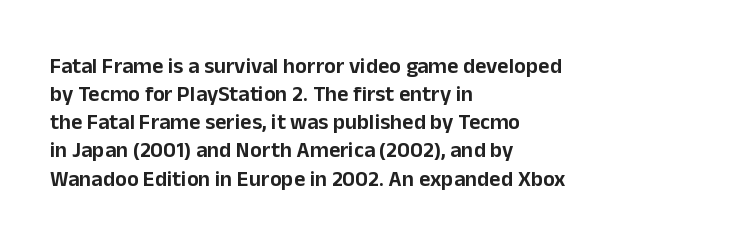
{"italic": "no", "underline": "no", "align": "left", "line_spacing": "normal", "line_spacing_ratio": 1.28, "letter_spacing": "normal", "letter_spacing_em": 0.0, "glyph_px": 22}
